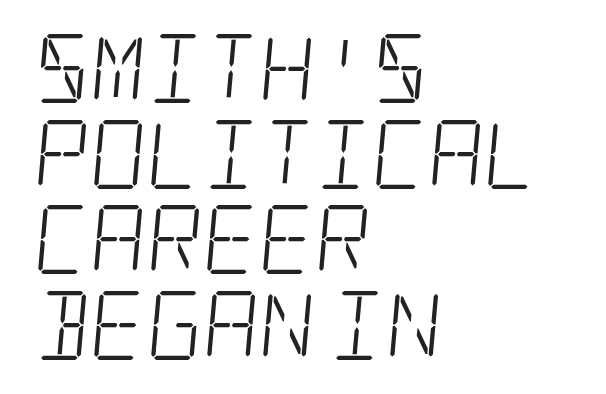
The image shows 69 px light, condensed serif type; set left-aligned, line spacing 1.24x, normal letter spacing, not underlined; low stroke contrast and a large x-height.
